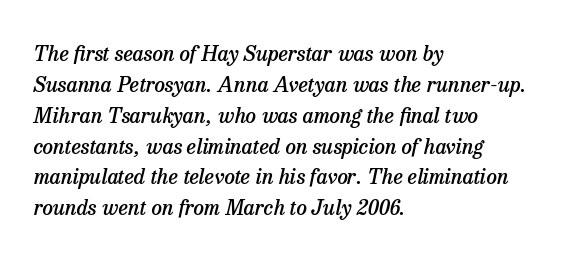
Notice how the passage keeps a crisp vertical edge on the left only. Style check: oblique. The area under the type is left untouched. Vertically, the passage feels balanced, rows spaced as you'd expect.
